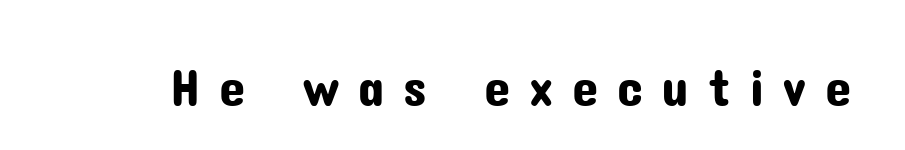
{"serif": "no", "italic": "no", "width": "normal", "stroke_contrast": "low", "x_height": "medium", "monospaced": "no", "underline": "no", "letter_spacing": "wide", "letter_spacing_em": 0.35, "glyph_px": 53}
